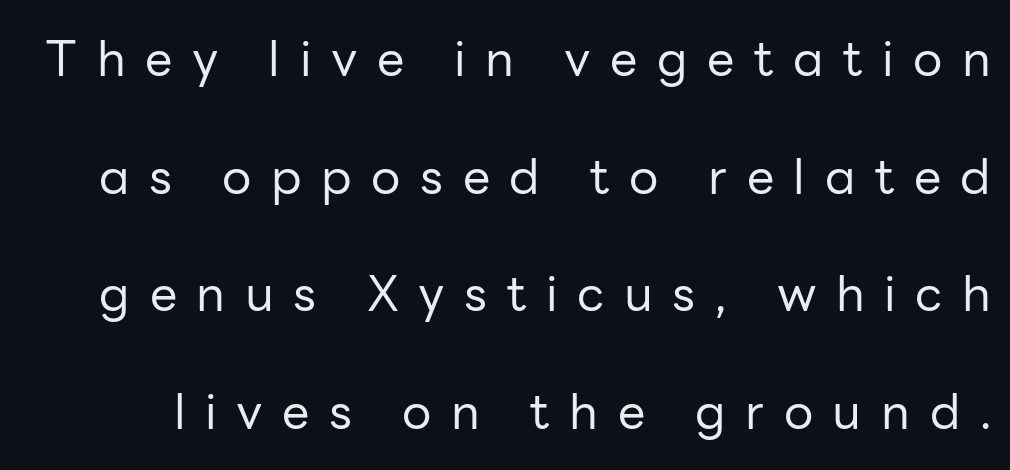
The image shows 49 px regular-weight sans-serif type, upright; set loose line spacing (2.4x), unusually wide letter spacing (+0.4 em), not underlined; low stroke contrast and a medium x-height.
